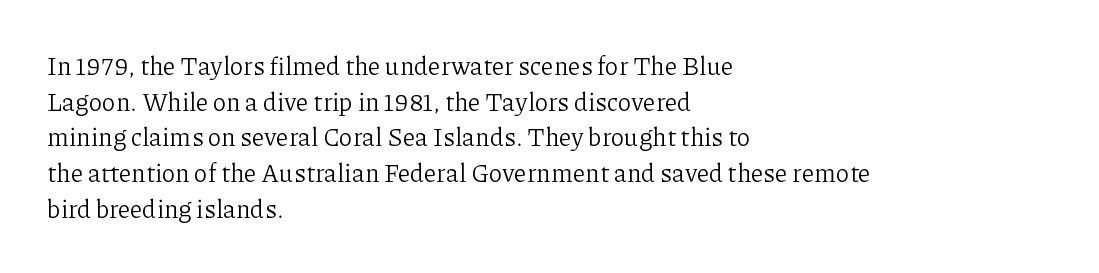
The image shows 25 px text type, upright; set left-aligned, normal line spacing (1.43x), normal letter spacing, not underlined.
